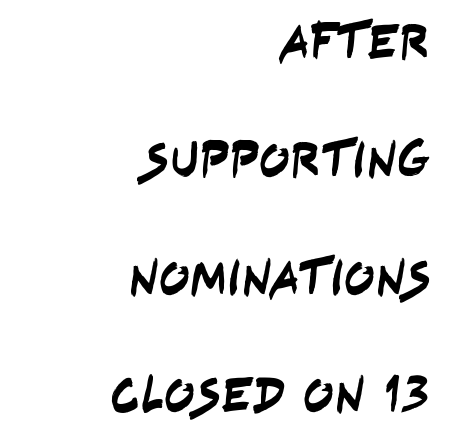
The image shows 51 px condensed sans-serif type; set right-aligned, loose line spacing (2.31x), normal letter spacing, not underlined; low stroke contrast and a large x-height.
